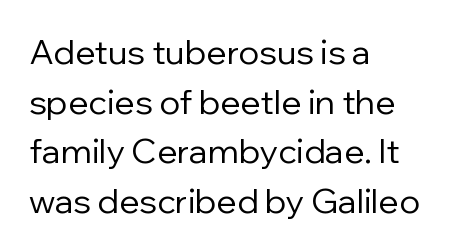
Q: Is the text bold? A: No.
Q: Is the text italic (slanted)? A: No, it is upright.
Q: Is the typeface a serif or a sans-serif typeface? A: Sans-serif.
Q: Is the text underlined? A: No.
Q: How is the paragraph aligned? A: Left-aligned.
Q: Is the spacing between letters normal or unusually wide? A: Normal.
Q: Is the spacing between lines tight, normal or loose? A: Normal.
Q: Width (condensed, normal, or wide)? A: Normal.
Q: Stroke contrast? A: Low.
Q: x-height? A: Medium.
Q: Monospaced? A: No.
